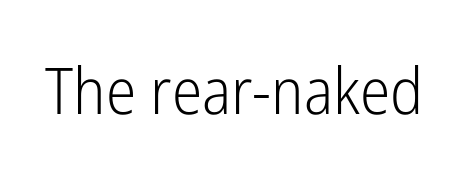
Q: Is the text bold? A: No.
Q: Is the text italic (slanted)? A: No, it is upright.
Q: Is the typeface a serif or a sans-serif typeface? A: Sans-serif.
Q: Is the text underlined? A: No.
Q: Is the spacing between letters normal or unusually wide? A: Normal.
Q: Width (condensed, normal, or wide)? A: Condensed.
Q: Stroke contrast? A: Low.
Q: x-height? A: Medium.
Q: Monospaced? A: No.
